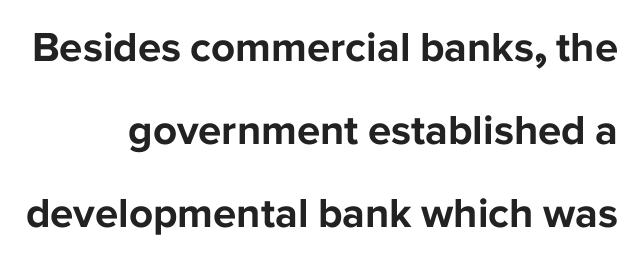
{"serif": "no", "italic": "no", "bold": "yes", "weight": "bold", "width": "normal", "stroke_contrast": "low", "x_height": "medium", "monospaced": "no", "underline": "no", "line_spacing": "loose", "line_spacing_ratio": 1.98, "letter_spacing": "normal", "letter_spacing_em": 0.0, "glyph_px": 42}
